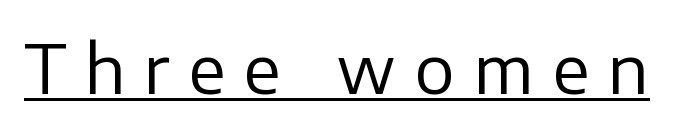
{"serif": "no", "italic": "no", "bold": "no", "weight": "regular", "width": "normal", "stroke_contrast": "low", "x_height": "medium", "monospaced": "no", "underline": "yes", "letter_spacing": "wide", "letter_spacing_em": 0.28, "glyph_px": 67}
